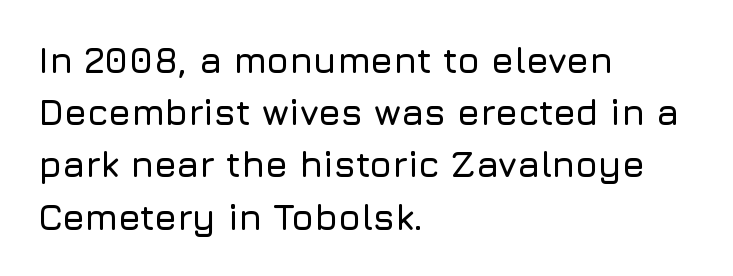
The image shows 36 px sans-serif type, upright; set left-aligned, normal line spacing (1.45x), normal letter spacing, not underlined; low stroke contrast and a medium x-height.
